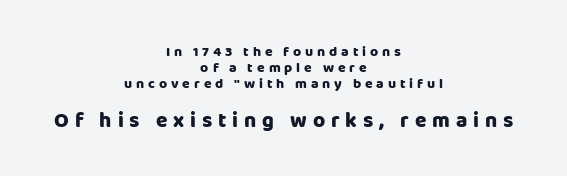
The image shows 21 px text type, upright; set centered, tight line spacing (1.14x), unusually wide letter spacing (+0.28 em), not underlined; the second (bottom) block is 1.5x larger.
